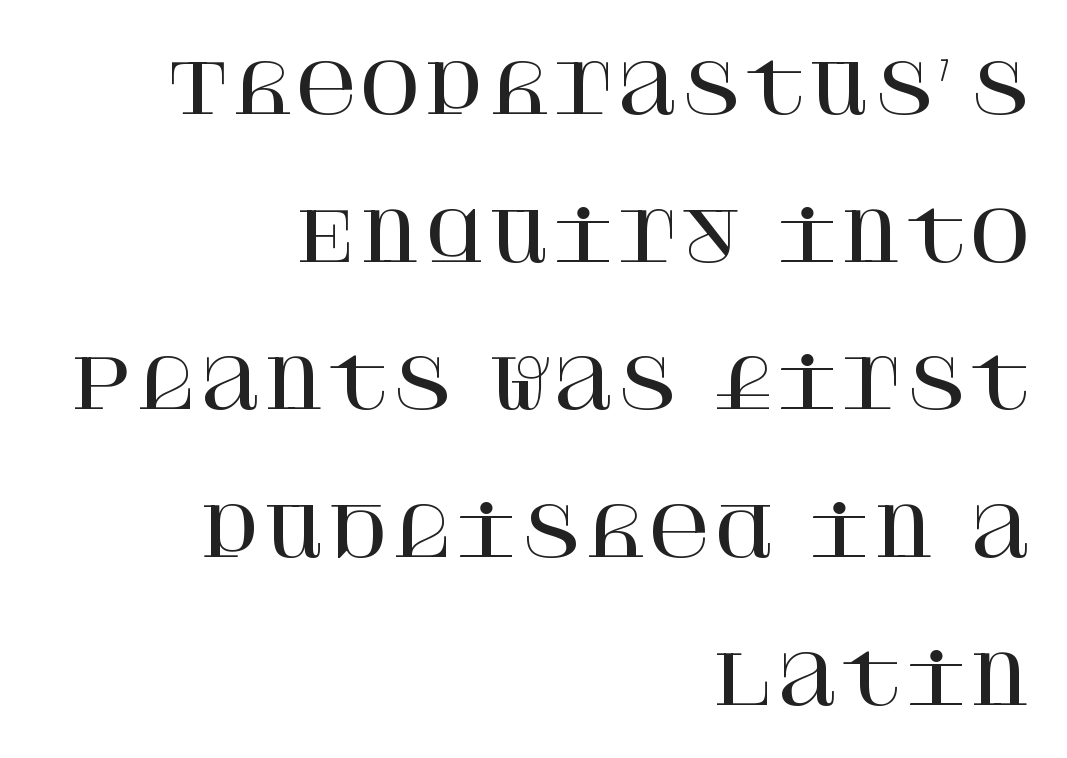
Q: Is the text italic (slanted)? A: No, it is upright.
Q: Is the typeface a serif or a sans-serif typeface? A: Serif.
Q: Is the text underlined? A: No.
Q: How is the paragraph aligned? A: Right-aligned.
Q: Is the spacing between letters normal or unusually wide? A: Normal.
Q: Is the spacing between lines tight, normal or loose? A: Loose.
Q: Width (condensed, normal, or wide)? A: Normal.
Q: Stroke contrast? A: High.
Q: x-height? A: Large.
